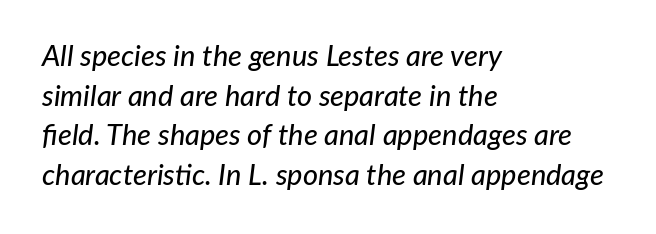
This sample has the flowing, uneven cadence of proportional lettering. The rag falls on the right side of this text block. The vertical gap from one line to the next is medium. The lettering tilts uniformly, giving the passage an italic look. Tracking here is standard; glyphs follow each other at the usual distance.
